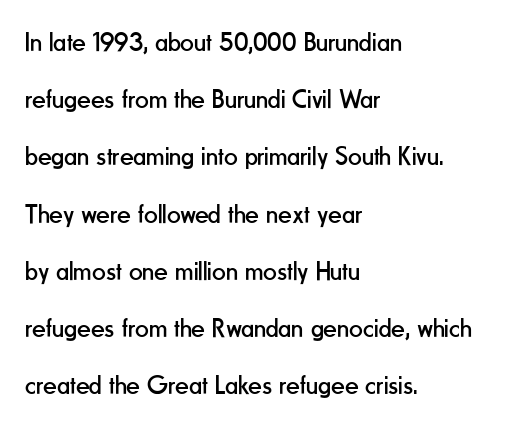
{"italic": "no", "bold": "no", "underline": "no", "align": "left", "line_spacing": "loose", "line_spacing_ratio": 2.12, "letter_spacing": "normal", "letter_spacing_em": 0.0, "glyph_px": 27}
